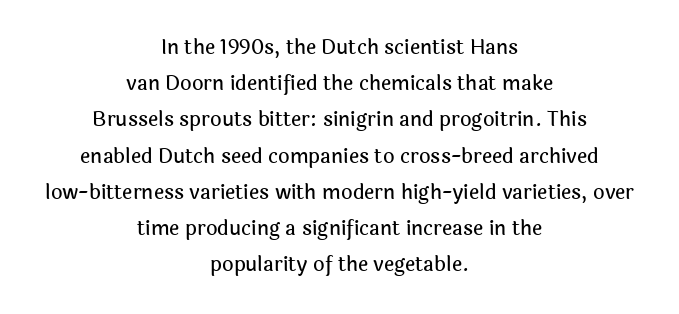
Q: Is the text italic (slanted)? A: No, it is upright.
Q: Is the text underlined? A: No.
Q: How is the paragraph aligned? A: Centered.
Q: Is the spacing between letters normal or unusually wide? A: Normal.
